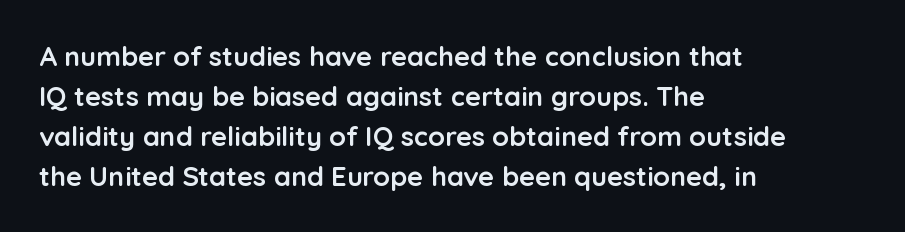
Q: Is the text bold? A: Yes.
Q: Is the text italic (slanted)? A: No, it is upright.
Q: Is the text underlined? A: No.
Q: How is the paragraph aligned? A: Left-aligned.
Q: Is the spacing between letters normal or unusually wide? A: Normal.
Q: Is the spacing between lines tight, normal or loose? A: Normal.
